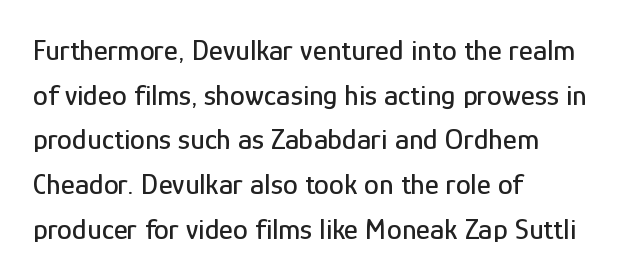
The image shows 30 px condensed sans-serif type, upright; set left-aligned, normal line spacing (1.49x), normal letter spacing, not underlined; low stroke contrast and a medium x-height.
